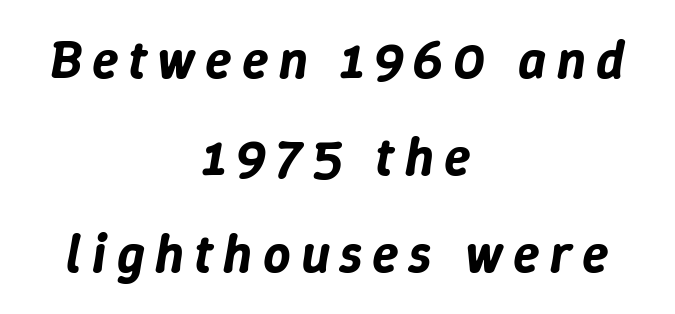
{"italic": "yes", "lean": "right", "slant_degrees": 9, "width": "normal", "stroke_contrast": "low", "x_height": "medium", "monospaced": "no", "underline": "no", "align": "center", "line_spacing_ratio": 1.8, "glyph_px": 54}
